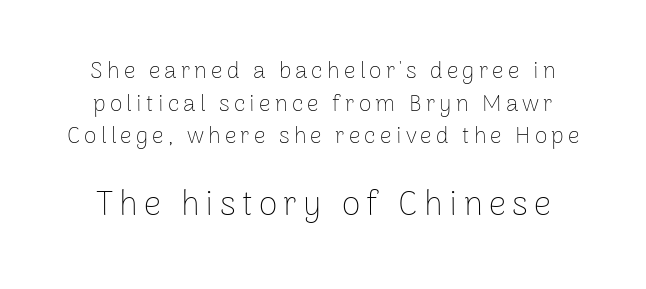
This is roman type, the default non-slanted kind. The vertical gap from one line to the next is medium. A student would notice the bottom passage is typeset larger than what precedes it. The area under the type is left untouched.
